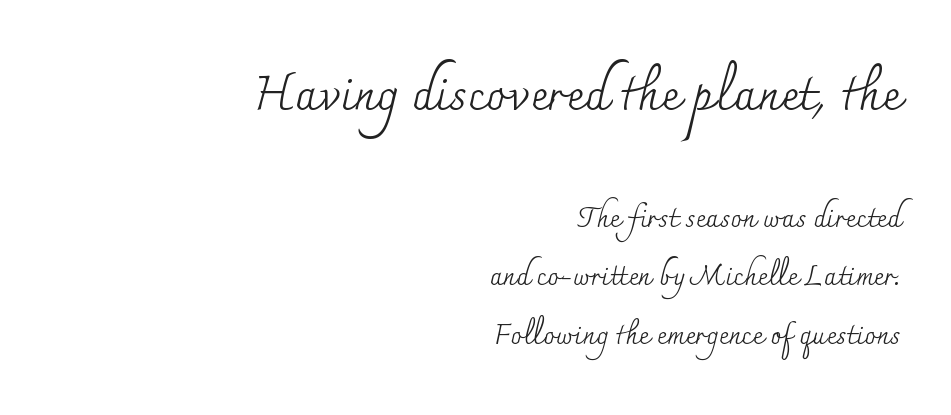
Nobody touched the tracking dial on this one. Examine the stroke ends and you'll spot serifs. Summary of weight: not heavy and not bold. The compositor pushed each line to the right boundary. Looks like regular typesetting: each glyph gets only the width it needs. How would I describe the line gaps? Wide and relaxed.
